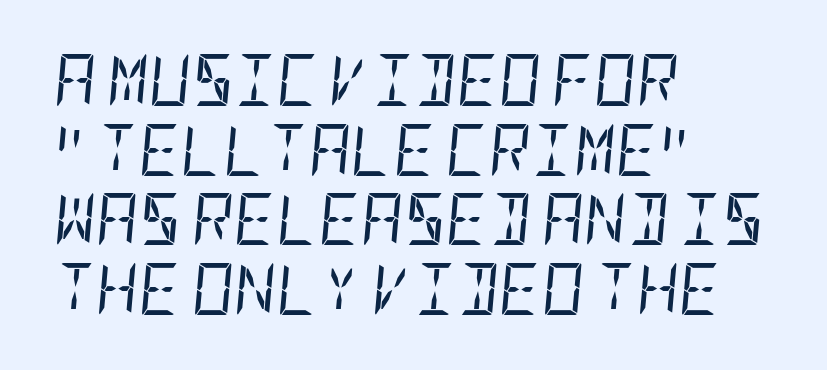
The image shows 52 px regular-weight, condensed type, italic (leaning right); set left-aligned, normal line spacing (1.34x), normal letter spacing, not underlined; low stroke contrast and a large x-height.
